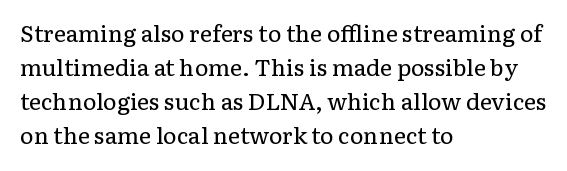
The image shows 23 px text type, upright; set left-aligned, normal line spacing (1.48x), normal letter spacing, not underlined.
